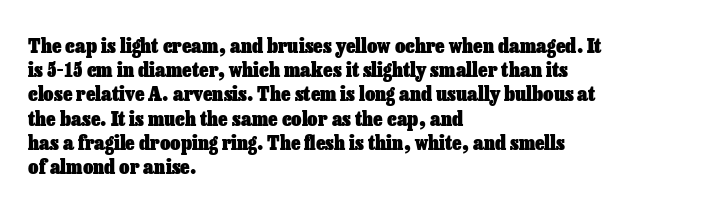
{"italic": "no", "bold": "yes", "underline": "no", "align": "left", "line_spacing_ratio": 1.21, "letter_spacing": "normal", "letter_spacing_em": 0.0, "glyph_px": 20}
